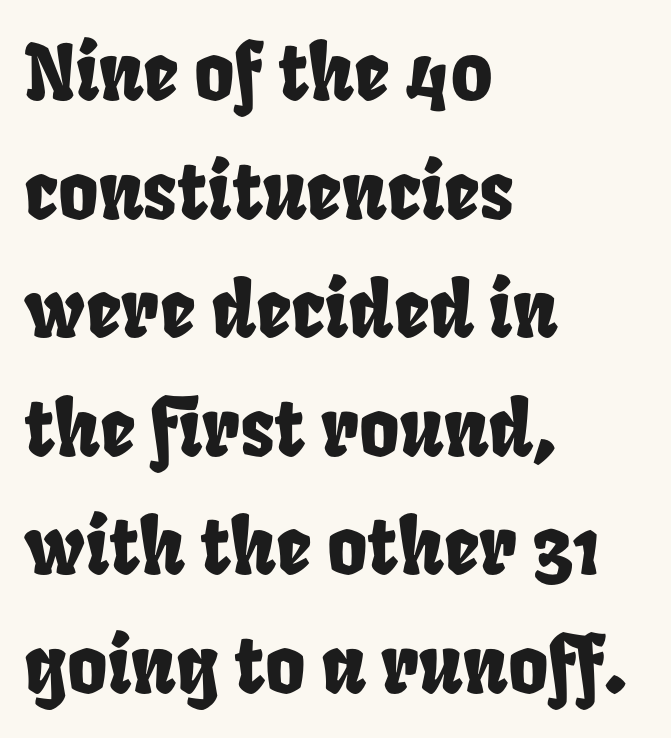
Q: Is the text underlined? A: No.
Q: How is the paragraph aligned? A: Left-aligned.
Q: Is the spacing between letters normal or unusually wide? A: Normal.
Q: Is the spacing between lines tight, normal or loose? A: Normal.
Q: Width (condensed, normal, or wide)? A: Condensed.
Q: Stroke contrast? A: Low.
Q: x-height? A: Large.
Q: Monospaced? A: No.
